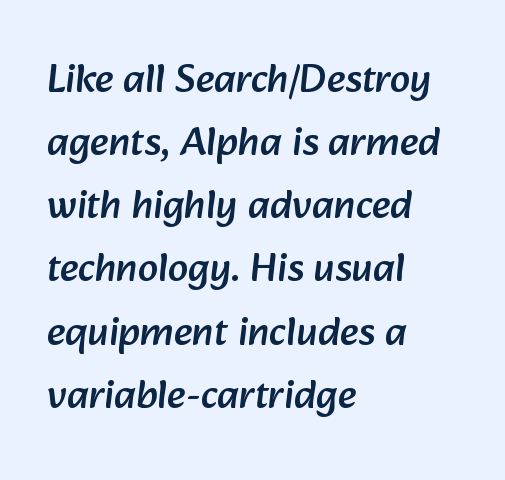
The face used here is a sans, in the tradition of grotesques and geometrics. Characters follow at the spacing the type designer built in. Leading: standard. Each letter keeps its own natural width here, so spacing adapts to shape. Any mark beneath the type? The region is blank. Line beginnings align vertically; line endings do not.
